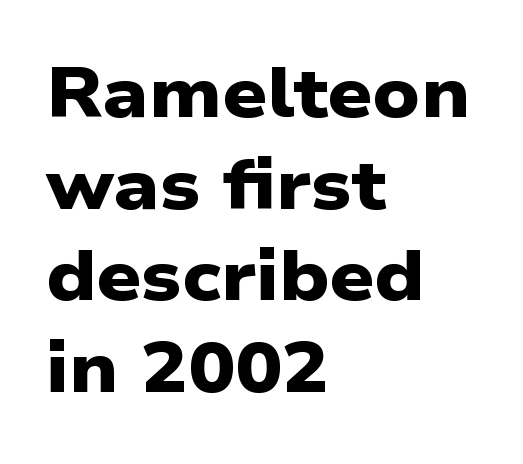
Pretty heavy lettering here — definitely bold. The horizontal fit of the characters is conventional and even. A bare baseline throughout the passage. The passage shown is typed in a proportional face where columns would drift. Does the copy run flush right? No — it runs flush left.
